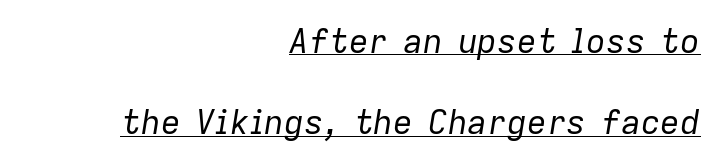
Underlining? Definitely there. Leading: increased. A quiet, ordinary-to-light weight characterises the typeface. The text carries the slant typical of an italic or oblique font. Is the block centered? No — it sits flush against the right margin.
